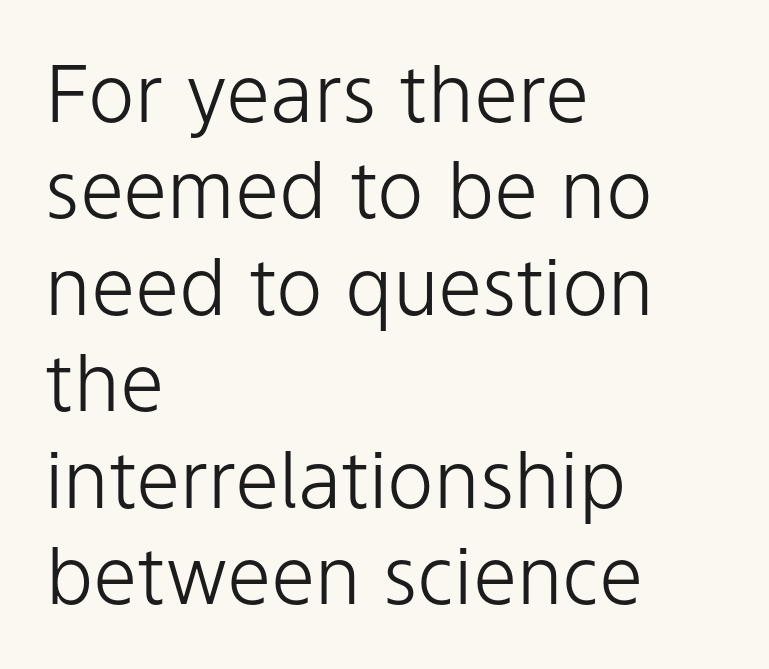
{"serif": "no", "italic": "no", "bold": "no", "weight": "light", "width": "normal", "stroke_contrast": "low", "x_height": "medium", "monospaced": "no", "underline": "no", "align": "left", "line_spacing_ratio": 1.22, "letter_spacing": "normal", "letter_spacing_em": 0.0, "glyph_px": 79}
